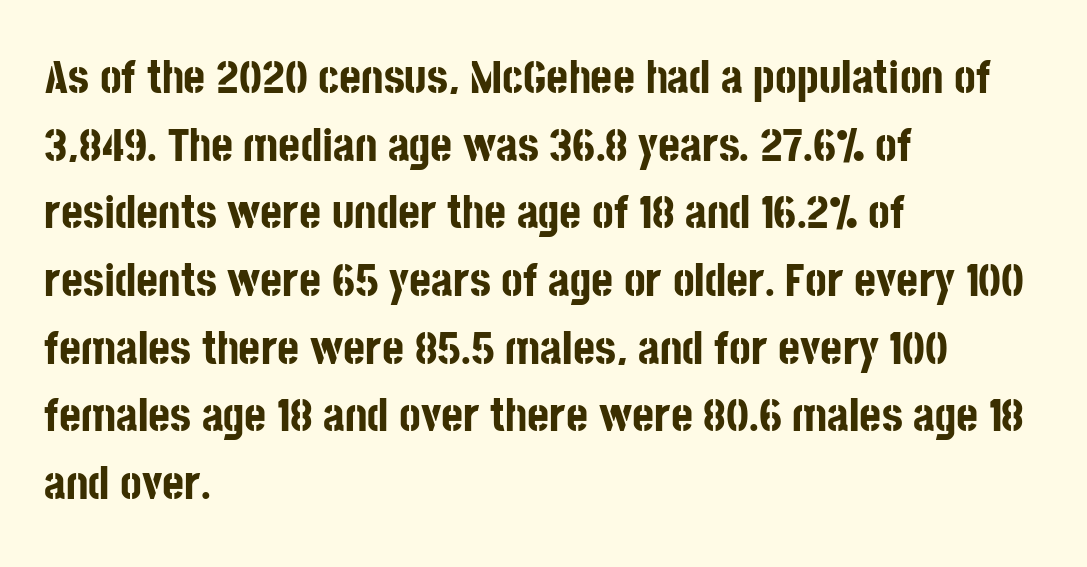
{"serif": "no", "italic": "no", "bold": "yes", "weight": "bold", "width": "condensed", "stroke_contrast": "low", "x_height": "large", "monospaced": "no", "underline": "no", "align": "left", "line_spacing": "normal", "line_spacing_ratio": 1.44, "letter_spacing": "normal", "letter_spacing_em": 0.0, "glyph_px": 47}
